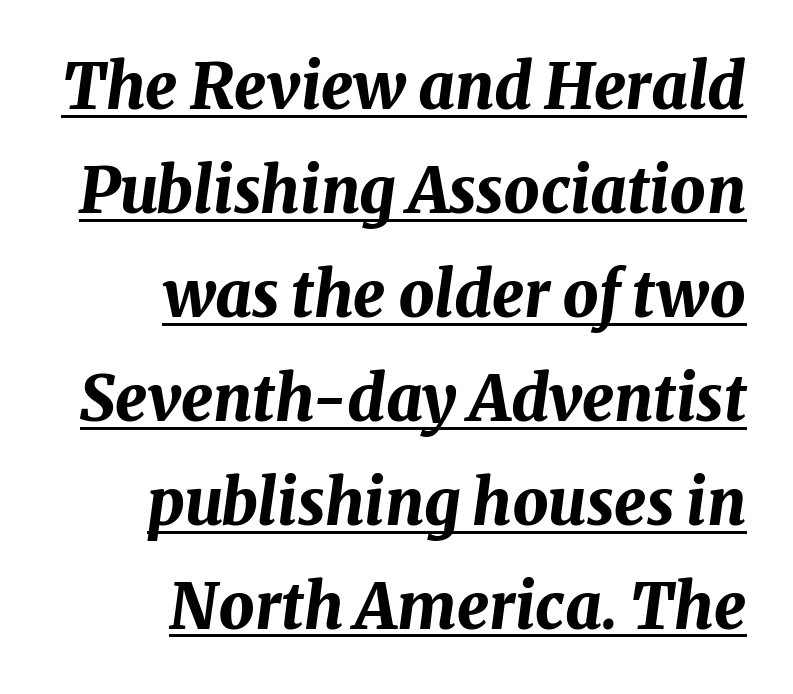
Q: Is the text bold? A: Yes.
Q: Is the text italic (slanted)? A: Yes, it leans right by about 8 degrees.
Q: Is the text underlined? A: Yes.
Q: How is the paragraph aligned? A: Right-aligned.
Q: Is the spacing between letters normal or unusually wide? A: Normal.
Q: Is the spacing between lines tight, normal or loose? A: Normal.
Q: Width (condensed, normal, or wide)? A: Normal.
Q: Stroke contrast? A: Medium.
Q: x-height? A: Medium.
Q: Monospaced? A: No.
